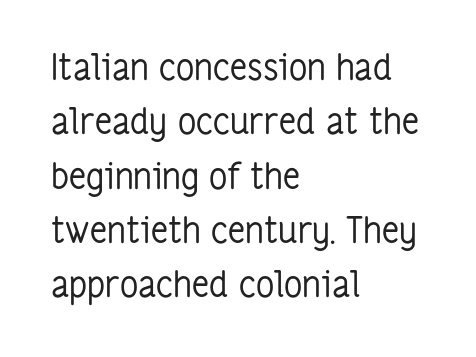
The rag falls on the right side of this text block. This is the regular roman posture of the typeface. Successive baselines arrive at the customary interval. A typesetter would label this face a sans. Honestly, the letter spacing is just normal — you wouldn't notice it. The space directly below the letters is spotless.
